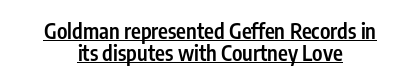
Q: Is the text bold? A: Semi-bold.
Q: Is the text italic (slanted)? A: No, it is upright.
Q: Is the text underlined? A: Yes.
Q: How is the paragraph aligned? A: Centered.
Q: Is the spacing between letters normal or unusually wide? A: Normal.
Q: Is the spacing between lines tight, normal or loose? A: Tight.
